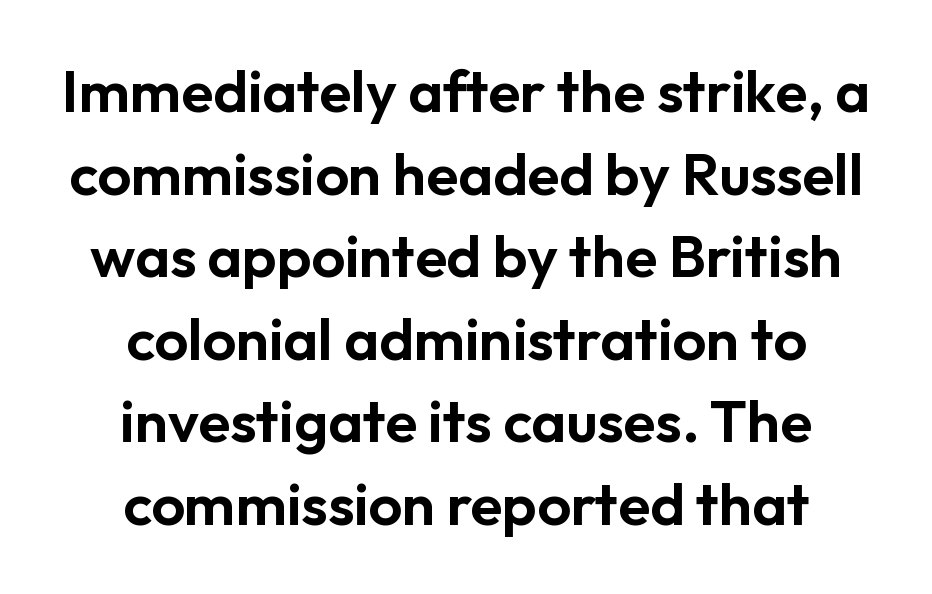
Underline: absent. The whitespace from short lines is split evenly between both sides. The face used here is a sans, in the tradition of grotesques and geometrics. Successive baselines arrive at the customary interval.
